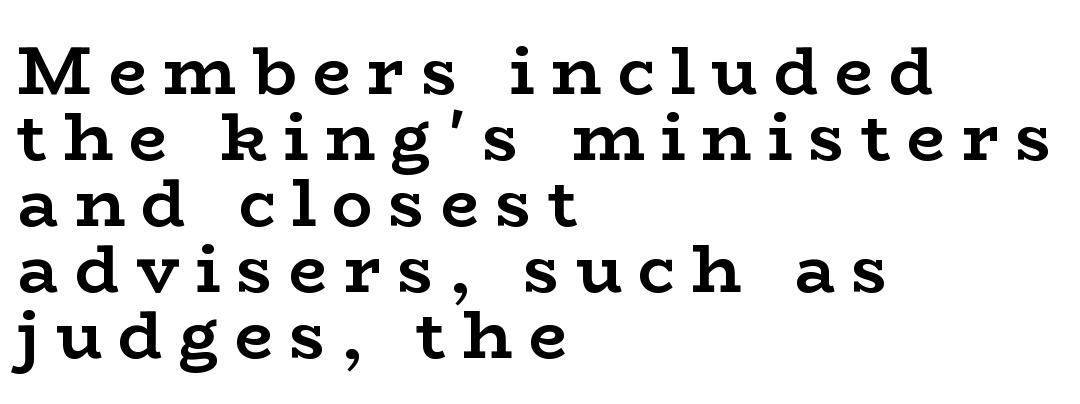
{"serif": "yes", "italic": "no", "bold": "yes", "weight": "semibold", "width": "wide", "stroke_contrast": "low", "x_height": "medium", "monospaced": "no", "underline": "no", "align": "left", "line_spacing": "tight", "line_spacing_ratio": 0.97, "letter_spacing": "wide", "letter_spacing_em": 0.24, "glyph_px": 68}
